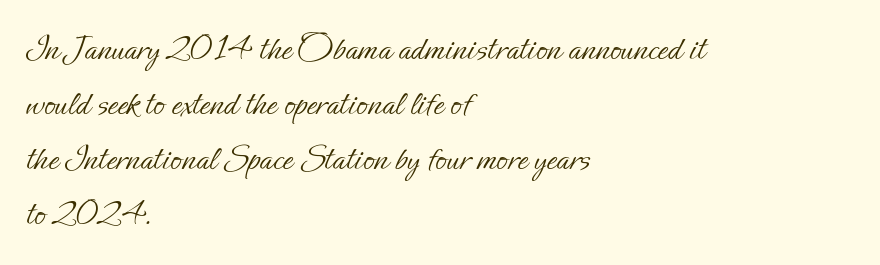
Visually the block forms a straight wall on the left and a jagged coastline on the right. Varying glyph widths throughout — classic text-font behaviour. The passage shown has conventional tracking throughout. Rule under the text: the space is simply empty.
